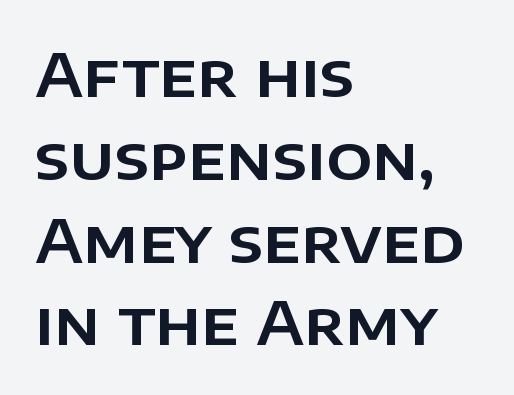
What kind of face is this? One without serifs — a sans. Each word holds together tightly as a unit, with standard inter-letter gaps. Evenly set lines give the paragraph a standard silhouette. Do the characters align in a grid? No, the font is proportional. No word sits above an underline.
